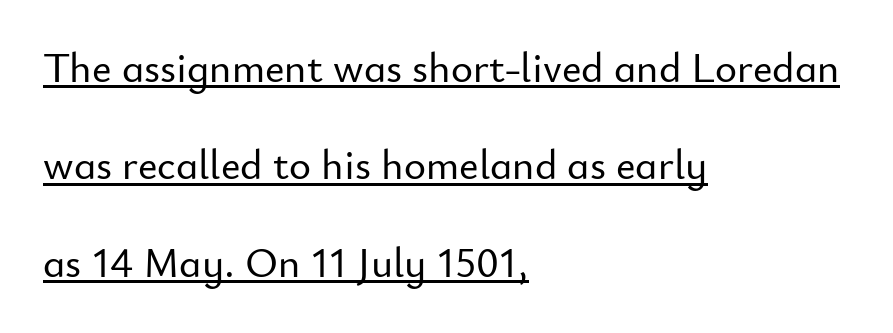
Q: Is the text italic (slanted)? A: No, it is upright.
Q: Is the typeface a serif or a sans-serif typeface? A: Sans-serif.
Q: Is the text underlined? A: Yes.
Q: How is the paragraph aligned? A: Left-aligned.
Q: Is the spacing between letters normal or unusually wide? A: Normal.
Q: Is the spacing between lines tight, normal or loose? A: Loose.
Q: Width (condensed, normal, or wide)? A: Normal.
Q: Stroke contrast? A: Low.
Q: x-height? A: Small.
Q: Monospaced? A: No.
